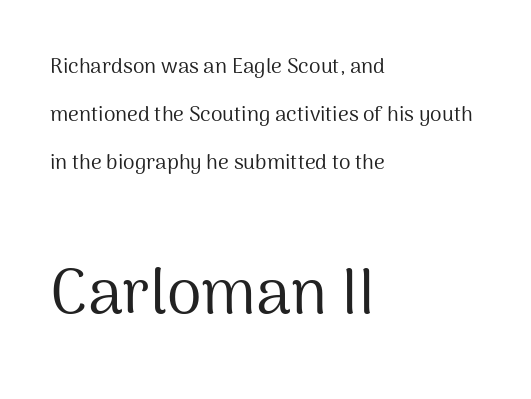
Stem width sits at or under what a default text font uses. The paragraph has a hard left edge and a soft right edge. This sample trades compactness for vertical openness between lines. Decoration check: the copy has no underline.
